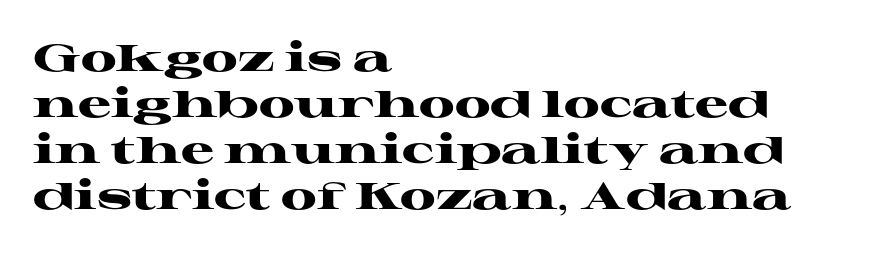
The image shows 37 px heavy, wide serif type, upright; set left-aligned, line spacing 1.24x, normal letter spacing, not underlined; high stroke contrast and a medium x-height.
